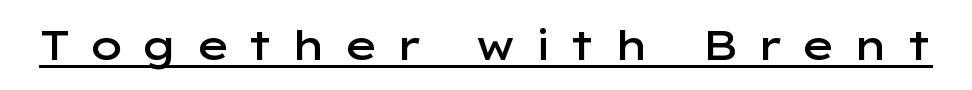
{"serif": "no", "italic": "no", "bold": "semi", "weight": "semibold", "width": "wide", "stroke_contrast": "low", "x_height": "medium", "monospaced": "no", "underline": "yes", "letter_spacing": "wide", "letter_spacing_em": 0.41, "glyph_px": 41}
